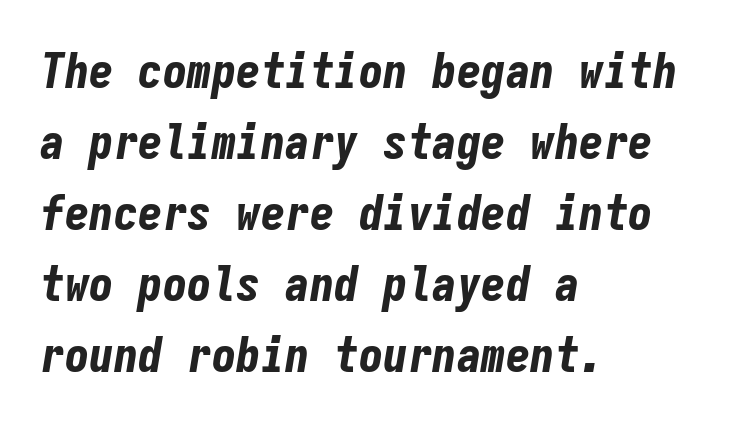
The image shows 49 px bold, condensed type, italic (leaning right), monospaced; set left-aligned, normal line spacing (1.45x), normal letter spacing, not underlined; low stroke contrast and a medium x-height.
